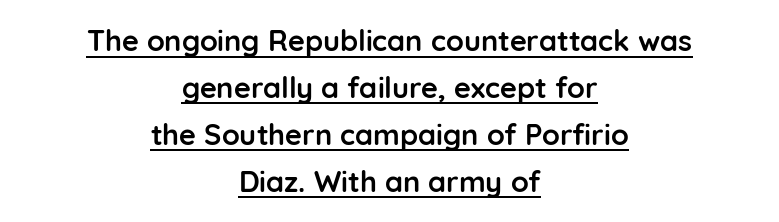
A roman cut, with each character standing at attention. Caption: multi-line text, centered on the measure. The leading is moderate, giving the passage an even texture. Nothing unusual about the tracking: characters are spaced as the font intends. Beneath each row of characters lies a ruled line.
